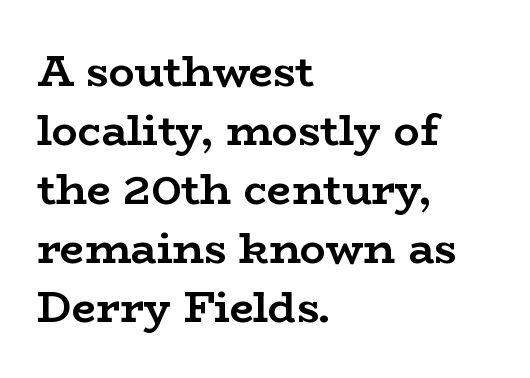
The image shows 43 px semibold, wide serif type, upright; set left-aligned, normal line spacing (1.37x), normal letter spacing, not underlined; low stroke contrast and a medium x-height.
